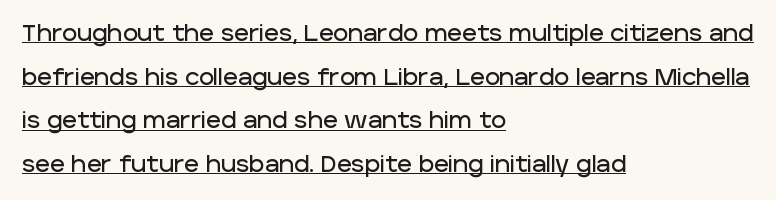
The image shows 23 px text type, upright; set left-aligned, loose line spacing (1.9x), normal letter spacing, underlined.
